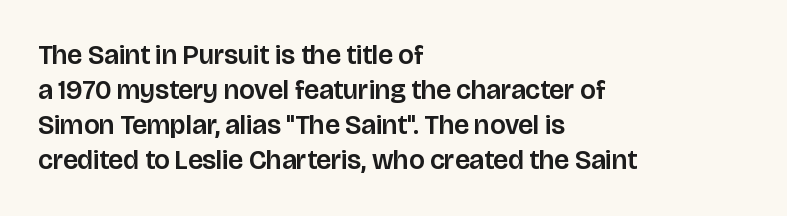
Q: Is the text italic (slanted)? A: No, it is upright.
Q: Is the text underlined? A: No.
Q: How is the paragraph aligned? A: Left-aligned.
Q: Is the spacing between letters normal or unusually wide? A: Normal.
Q: Is the spacing between lines tight, normal or loose? A: Normal.
